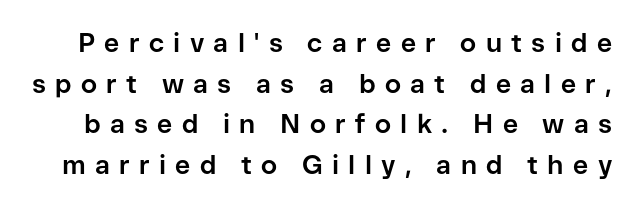
Q: Is the text bold? A: Yes.
Q: Is the text italic (slanted)? A: No, it is upright.
Q: Is the text underlined? A: No.
Q: Is the spacing between letters normal or unusually wide? A: Unusually wide.
Q: Is the spacing between lines tight, normal or loose? A: Normal.
